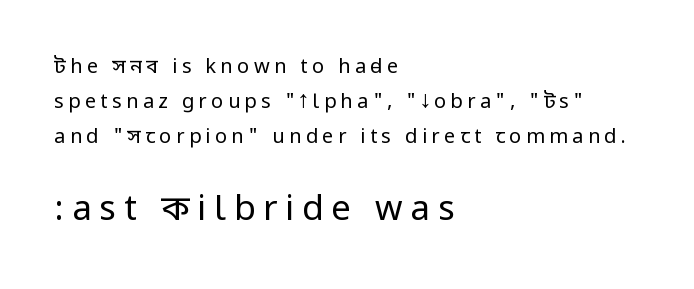
{"serif": "no", "italic": "no", "bold": "no", "weight": "regular", "width": "condensed", "stroke_contrast": "low", "underline": "no", "align": "left", "line_spacing_ratio": 1.75, "letter_spacing": "wide", "letter_spacing_em": 0.22, "larger_block": "second", "size_ratio": 1.75, "glyph_px": 35}
